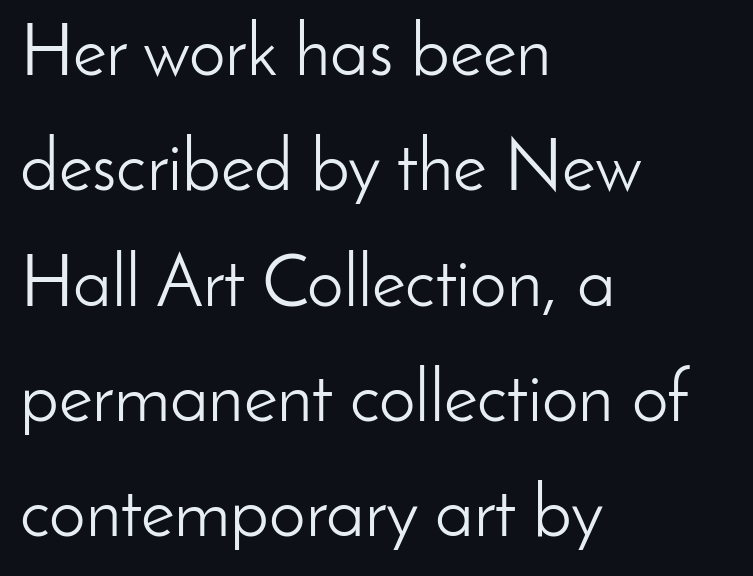
{"serif": "no", "italic": "no", "bold": "no", "weight": "light", "width": "normal", "stroke_contrast": "low", "x_height": "small", "monospaced": "no", "underline": "no", "align": "left", "line_spacing": "normal", "line_spacing_ratio": 1.58, "letter_spacing": "normal", "letter_spacing_em": 0.0, "glyph_px": 73}
